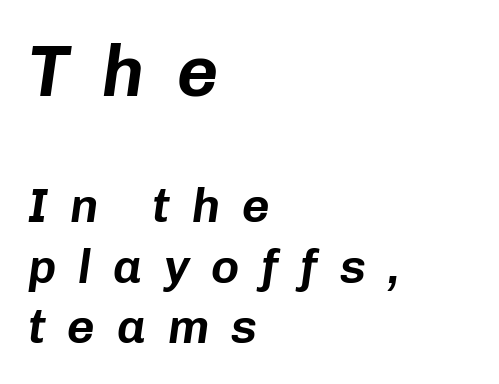
{"italic": "yes", "lean": "right", "slant_degrees": 8, "width": "normal", "stroke_contrast": "low", "x_height": "medium", "monospaced": "no", "underline": "no", "align": "left", "line_spacing": "normal", "line_spacing_ratio": 1.26, "letter_spacing": "wide", "letter_spacing_em": 0.45, "larger_block": "first", "size_ratio": 1.5, "glyph_px": 72}
